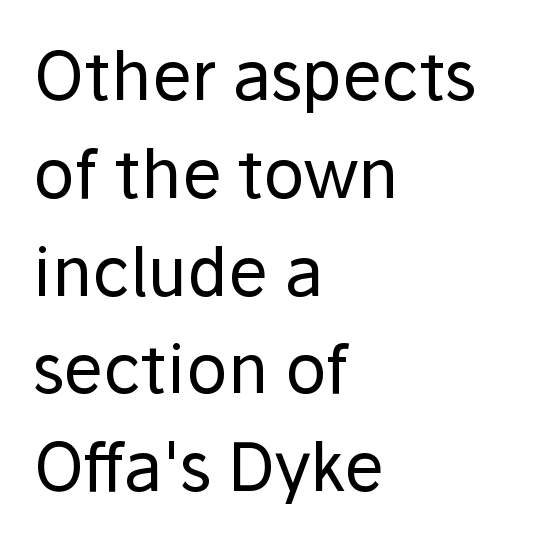
{"serif": "no", "italic": "no", "bold": "no", "weight": "regular", "width": "normal", "stroke_contrast": "low", "x_height": "medium", "monospaced": "no", "underline": "no", "align": "left", "line_spacing": "normal", "line_spacing_ratio": 1.46, "letter_spacing": "normal", "letter_spacing_em": 0.0, "glyph_px": 67}
